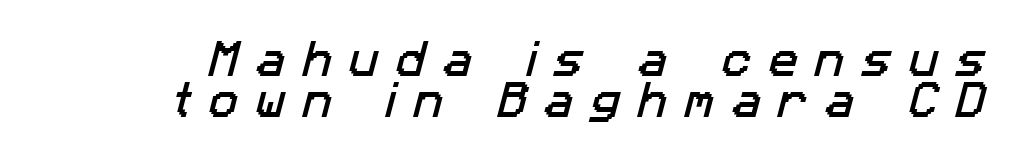
Line spacing here is tight. Does the type have serifs? No, each stem ends abruptly. Observe the wide spacing: letters keep a clear distance from each other. The foot of each line stays bare and open. The passage shown is typed in a proportional face where columns would drift.
